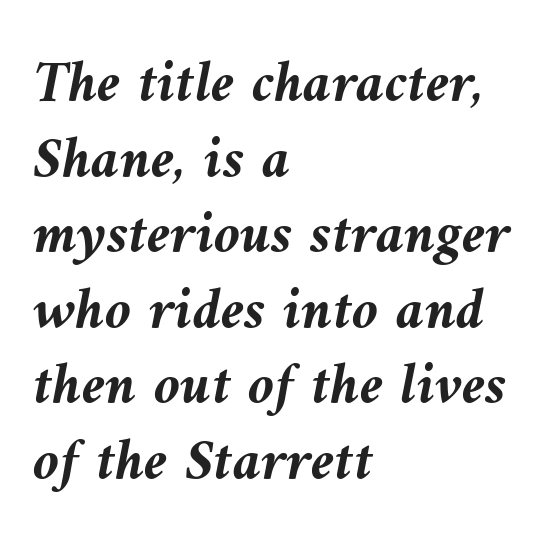
Q: Is the text bold? A: Yes.
Q: Is the text italic (slanted)? A: Yes, it leans left by about 10 degrees.
Q: Is the text underlined? A: No.
Q: How is the paragraph aligned? A: Left-aligned.
Q: Is the spacing between letters normal or unusually wide? A: Normal.
Q: Is the spacing between lines tight, normal or loose? A: Normal.
Q: Width (condensed, normal, or wide)? A: Normal.
Q: Stroke contrast? A: Medium.
Q: x-height? A: Medium.
Q: Monospaced? A: No.
